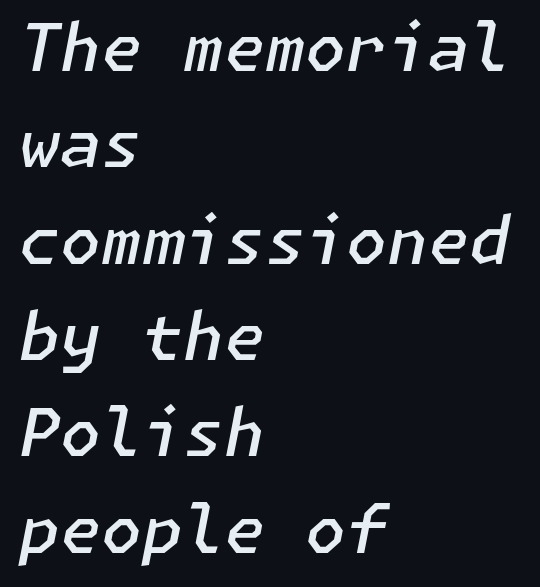
{"italic": "yes", "lean": "right", "slant_degrees": 11, "bold": "semi", "weight": "semibold", "width": "normal", "stroke_contrast": "low", "x_height": "medium", "underline": "no", "align": "left", "line_spacing": "normal", "line_spacing_ratio": 1.46, "letter_spacing": "normal", "letter_spacing_em": 0.0, "glyph_px": 66}
